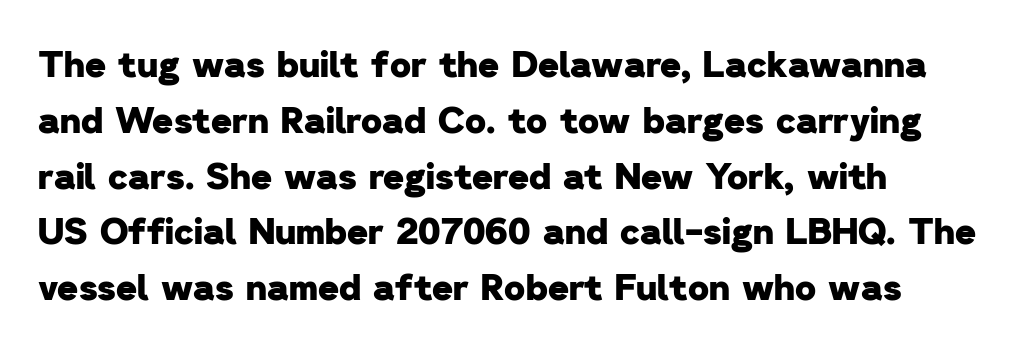
The image shows 36 px heavy sans-serif type; set left-aligned, normal line spacing (1.55x), normal letter spacing, not underlined; low stroke contrast and a medium x-height.
